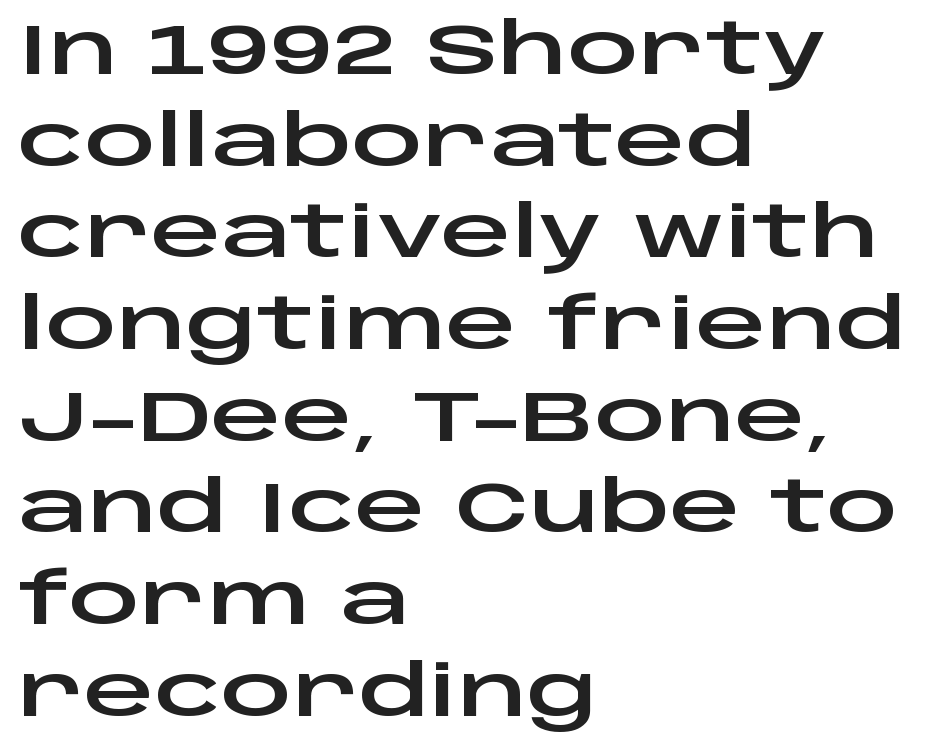
Q: Is the text italic (slanted)? A: No, it is upright.
Q: Is the typeface a serif or a sans-serif typeface? A: Sans-serif.
Q: Is the text underlined? A: No.
Q: How is the paragraph aligned? A: Left-aligned.
Q: Is the spacing between letters normal or unusually wide? A: Normal.
Q: Is the spacing between lines tight, normal or loose? A: Normal.
Q: Width (condensed, normal, or wide)? A: Wide.
Q: Stroke contrast? A: Low.
Q: x-height? A: Large.
Q: Monospaced? A: No.
